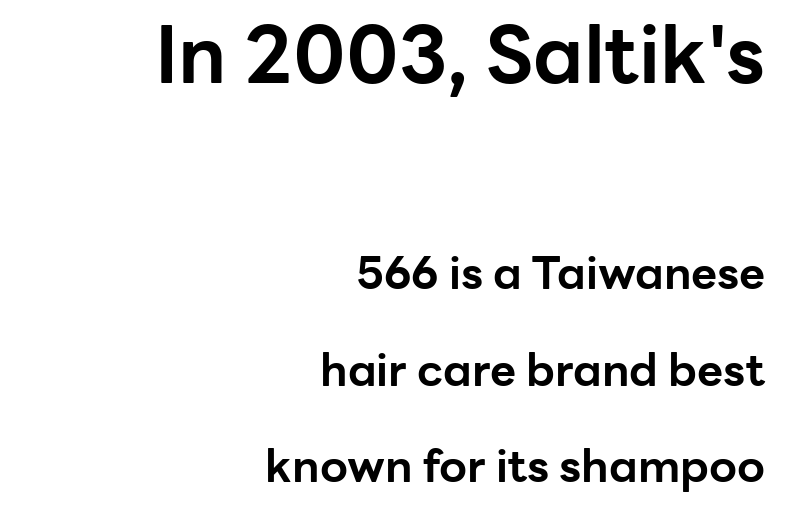
{"serif": "no", "italic": "no", "bold": "yes", "weight": "bold", "width": "normal", "stroke_contrast": "low", "x_height": "medium", "monospaced": "no", "underline": "no", "align": "right", "line_spacing": "loose", "line_spacing_ratio": 2.14, "letter_spacing": "normal", "letter_spacing_em": 0.0, "larger_block": "first", "size_ratio": 1.76, "glyph_px": 79}
